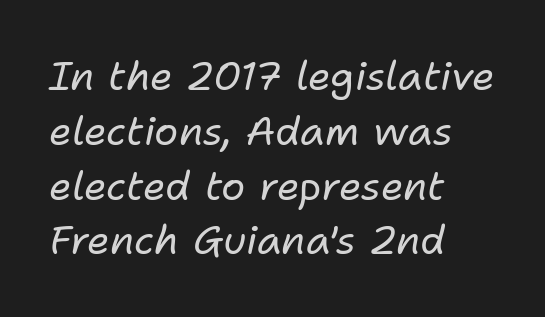
Q: Is the text bold? A: No.
Q: Is the text italic (slanted)? A: Yes, it leans right by about 11 degrees.
Q: Is the text underlined? A: No.
Q: How is the paragraph aligned? A: Left-aligned.
Q: Is the spacing between letters normal or unusually wide? A: Normal.
Q: Is the spacing between lines tight, normal or loose? A: Normal.
Q: Width (condensed, normal, or wide)? A: Normal.
Q: Stroke contrast? A: Low.
Q: x-height? A: Medium.
Q: Monospaced? A: No.
